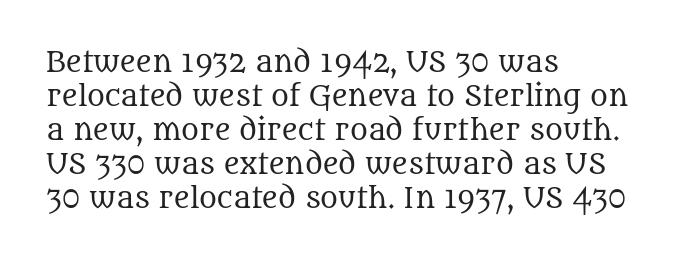
Q: Is the text bold? A: No.
Q: Is the text italic (slanted)? A: No, it is upright.
Q: Is the text underlined? A: No.
Q: How is the paragraph aligned? A: Left-aligned.
Q: Is the spacing between letters normal or unusually wide? A: Normal.
Q: Is the spacing between lines tight, normal or loose? A: Normal.
